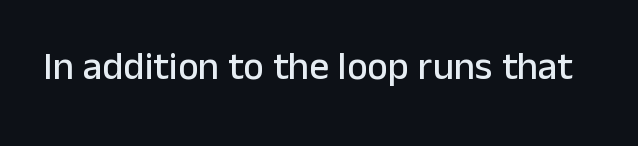
{"serif": "no", "italic": "no", "width": "normal", "stroke_contrast": "low", "x_height": "medium", "monospaced": "no", "underline": "no", "letter_spacing": "normal", "letter_spacing_em": 0.0, "glyph_px": 39}
